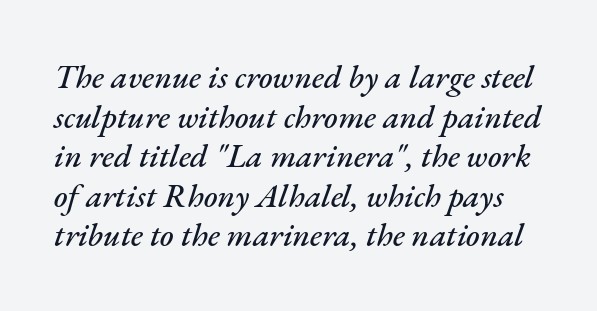
Honestly, the letter spacing is just normal — you wouldn't notice it. You could not count columns in this text — the font is proportionally spaced. There's an unmistakable incline to the writing here. Has an underline been added? It has not.
